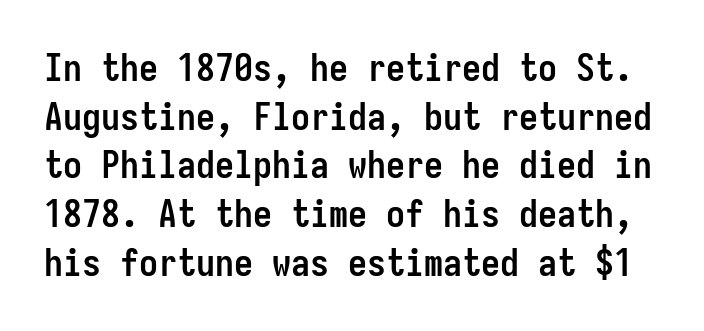
{"serif": "no", "italic": "no", "bold": "yes", "weight": "semibold", "width": "condensed", "stroke_contrast": "low", "x_height": "medium", "monospaced": "yes", "underline": "no", "line_spacing": "normal", "line_spacing_ratio": 1.28, "letter_spacing": "normal", "letter_spacing_em": 0.0, "glyph_px": 38}
